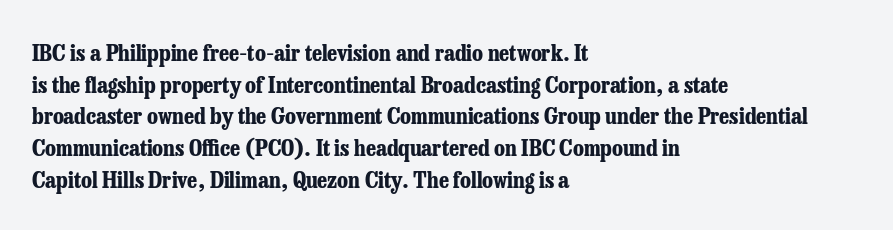
{"italic": "no", "bold": "yes", "underline": "no", "align": "left", "line_spacing": "normal", "line_spacing_ratio": 1.38, "letter_spacing": "normal", "letter_spacing_em": 0.0, "glyph_px": 23}
